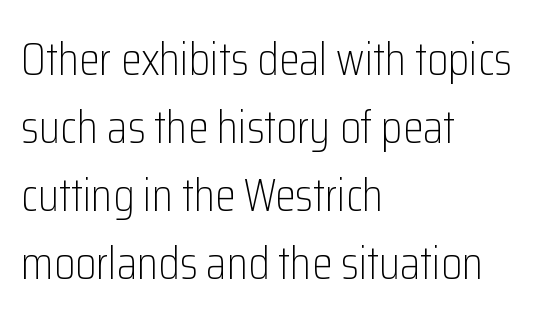
The passage shown stacks its lines at a standard gap. Typeset ragged right — the left edge is the straight one. How are the letters spaced? Ordinarily, with no added tracking. The letters stand upright; this is a roman face. Regarding serifs, this sample does without them. The words here are not underlined.
